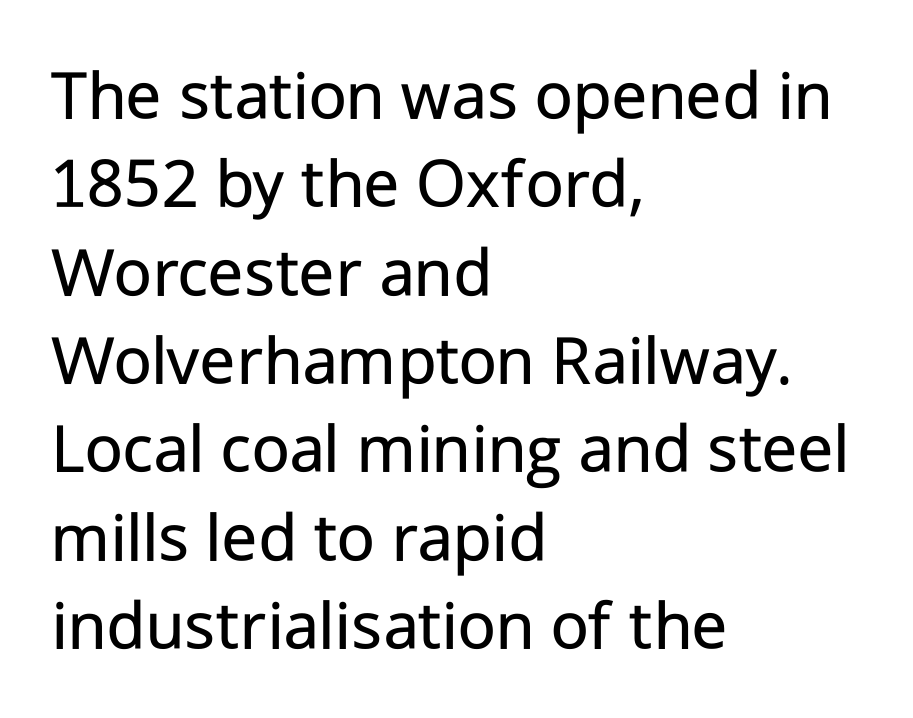
Q: Is the text bold? A: No.
Q: Is the text italic (slanted)? A: No, it is upright.
Q: Is the typeface a serif or a sans-serif typeface? A: Sans-serif.
Q: Is the text underlined? A: No.
Q: How is the paragraph aligned? A: Left-aligned.
Q: Is the spacing between letters normal or unusually wide? A: Normal.
Q: Width (condensed, normal, or wide)? A: Normal.
Q: Stroke contrast? A: Low.
Q: x-height? A: Medium.
Q: Monospaced? A: No.
